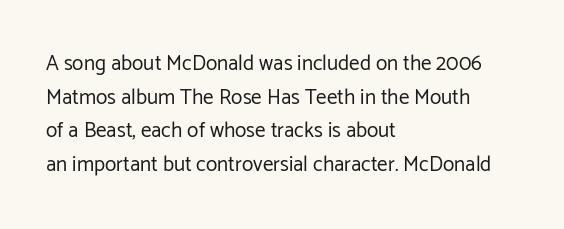
The font's upright variant was chosen for this text. Does the leading feel generous? No, just average. Letters rest on an invisible, unmarked baseline. Heft: none added — not bold. Typeset ragged right — the left edge is the straight one.
